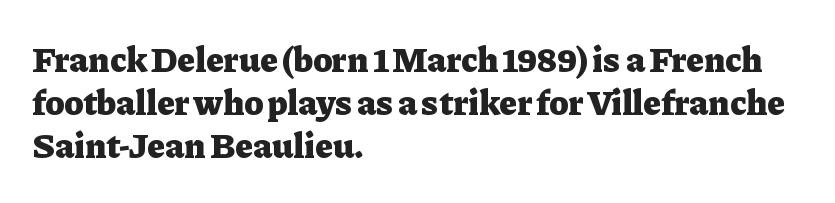
The image shows 36 px heavy serif type, upright; set left-aligned, line spacing 1.2x, normal letter spacing, not underlined; low stroke contrast and a medium x-height.
